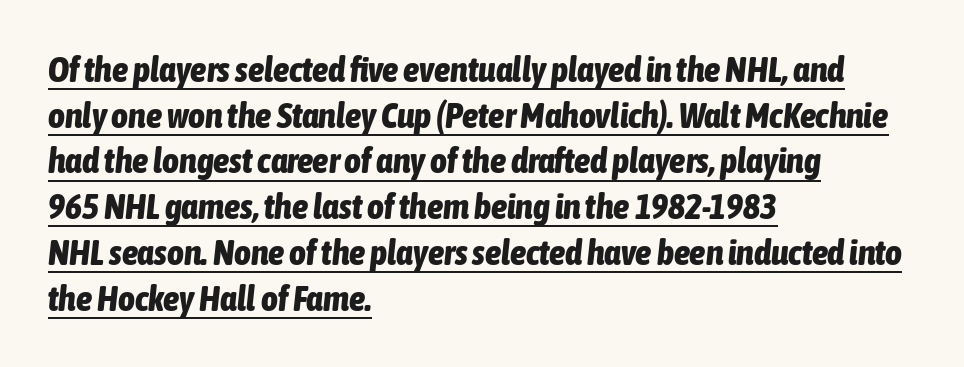
This is underlined copy, the kind a proofreader might mark for attention. You could call the tracking neutral — neither tight nor loose. These lines sit exactly where default settings would place them. If you drew a ruler down the left edge, every line would touch it. Emphasis-style slanted type is in use. Does the weight exceed regular? Yes, all the way to bold.
